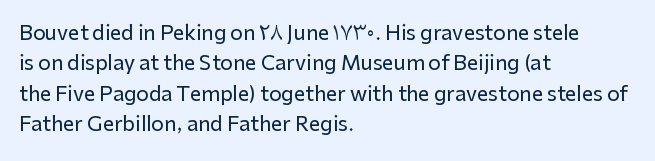
Characters follow at the spacing the type designer built in. The line-height multiplier appears to be the usual default. Just letters on the line, the space beneath them empty. It's the straight-up-and-down kind of type. Each line starts at the same left margin while the right side varies.
